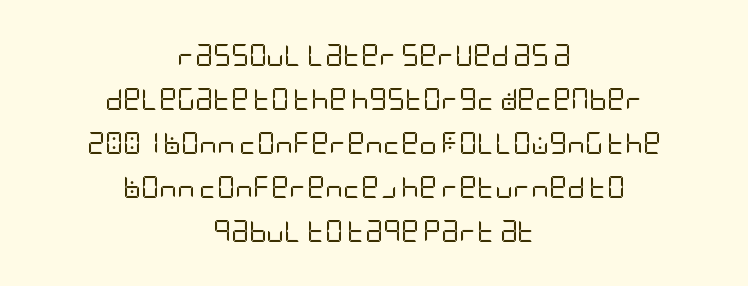
{"italic": "no", "bold": "no", "underline": "no", "align": "center", "line_spacing": "loose", "line_spacing_ratio": 2.0, "letter_spacing": "normal", "letter_spacing_em": 0.0, "glyph_px": 22}
